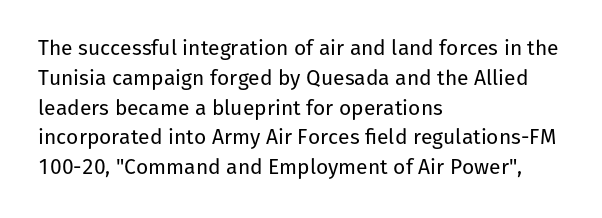
{"italic": "no", "bold": "no", "underline": "no", "align": "left", "line_spacing": "normal", "line_spacing_ratio": 1.42, "letter_spacing": "normal", "letter_spacing_em": 0.0, "glyph_px": 21}
